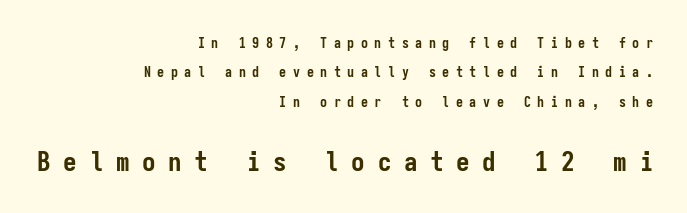
The image shows 27 px bold type, upright; set right-aligned, loose line spacing (2.1x), unusually wide letter spacing (+0.47 em), not underlined; the second (bottom) block is 1.93x larger.
